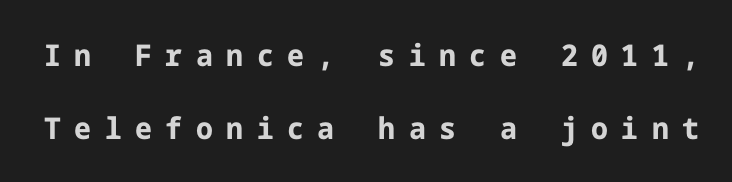
{"serif": "no", "italic": "no", "bold": "yes", "weight": "bold", "width": "normal", "stroke_contrast": "low", "x_height": "medium", "underline": "no", "line_spacing": "loose", "line_spacing_ratio": 2.44, "letter_spacing": "wide", "letter_spacing_em": 0.45, "glyph_px": 30}
